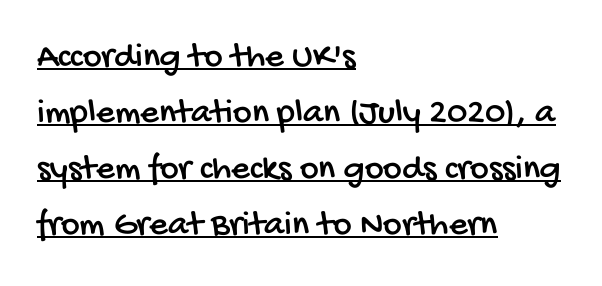
{"serif": "no", "width": "condensed", "stroke_contrast": "low", "x_height": "large", "monospaced": "no", "underline": "yes", "align": "left", "line_spacing": "normal", "line_spacing_ratio": 1.56, "letter_spacing": "normal", "letter_spacing_em": 0.0, "glyph_px": 36}
